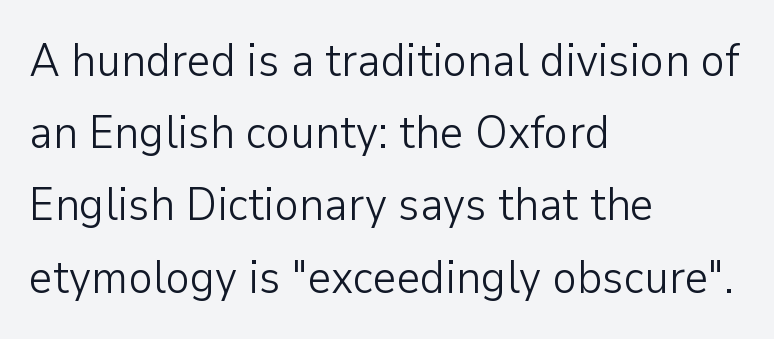
Here the designer chose a conventional face with non-uniform glyph widths. The rows are spaced the way most documents space them. Honestly, there is no underline to notice here at all. Is this a sans? Yes — the strokes have no serifs.
